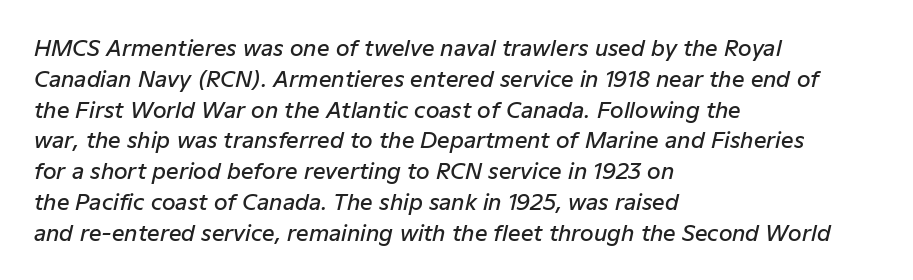
A typesetter would mark this as italic. These lines sit exactly where default settings would place them. There is no visible air inserted between adjacent glyphs. Is the type bold? Partly — it's a semibold, heavier than regular but not fully bold. The lines are quadded left. The string is rendered with underlining switched off.
